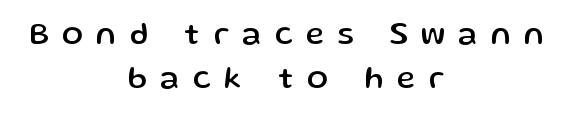
Q: Is the text italic (slanted)? A: No, it is upright.
Q: Is the typeface a serif or a sans-serif typeface? A: Sans-serif.
Q: Is the text underlined? A: No.
Q: How is the paragraph aligned? A: Centered.
Q: Is the spacing between letters normal or unusually wide? A: Unusually wide.
Q: Is the spacing between lines tight, normal or loose? A: Normal.
Q: Width (condensed, normal, or wide)? A: Normal.
Q: Stroke contrast? A: Low.
Q: x-height? A: Medium.
Q: Monospaced? A: No.
